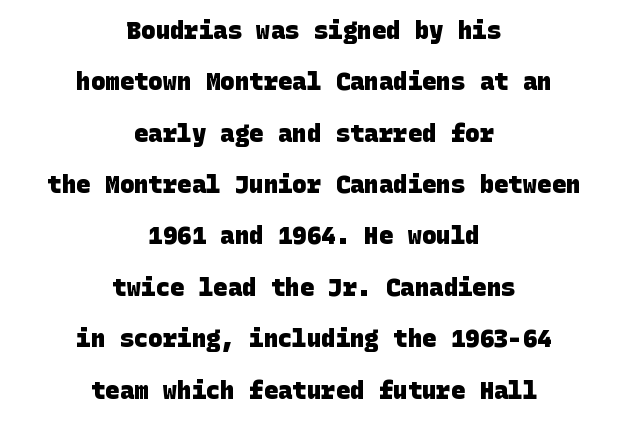
{"bold": "yes", "underline": "no", "align": "center", "line_spacing": "loose", "line_spacing_ratio": 2.14, "letter_spacing": "normal", "letter_spacing_em": 0.0, "glyph_px": 24}
